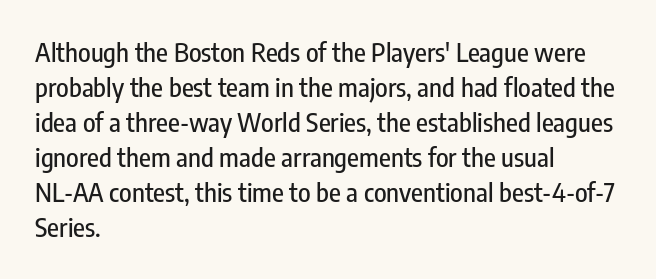
The image shows 26 px text type, upright; set left-aligned, normal line spacing (1.35x), normal letter spacing, not underlined.
